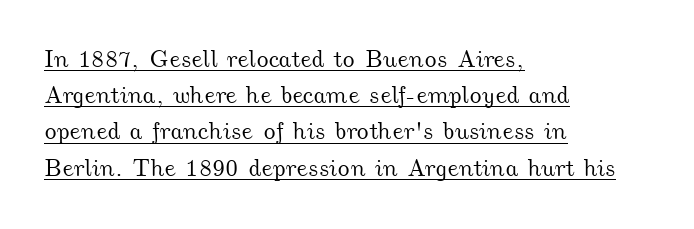
The tracking reads as untouched default to a designer's eye. Short and long lines alike share a common starting point at left. The leading is moderate, giving the passage an even texture. The words here are underlined.
